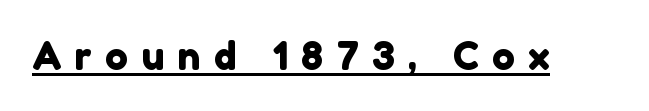
The font family rendered here belongs to the sans-serif group. Think of a printed novel: that variable character pitch is what you see here. Tracking here is generous; glyphs stand well apart from one another. The rendered words wear a rule along their underside.
